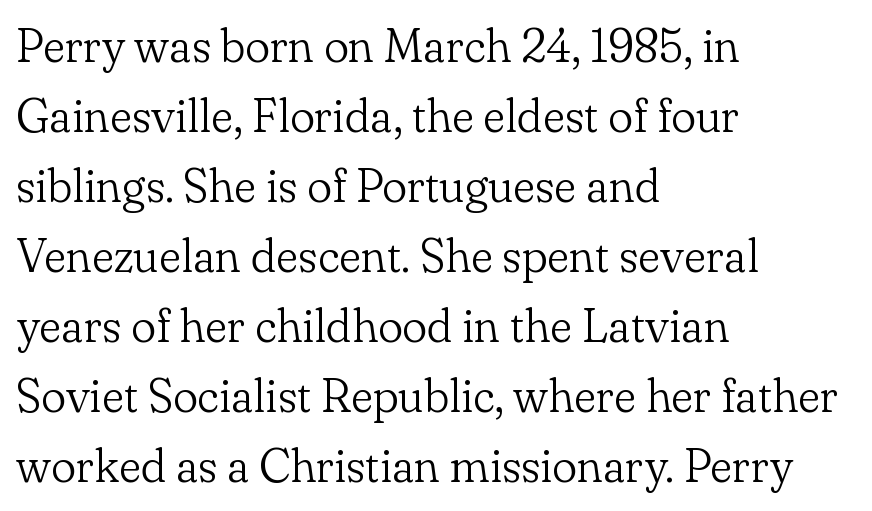
The gap between lines stays unmarked. What stands out about the letter spacing? Nothing — it is the standard amount. No chunkiness to these letters — they're not bold. The line-height multiplier appears to be the usual default.
